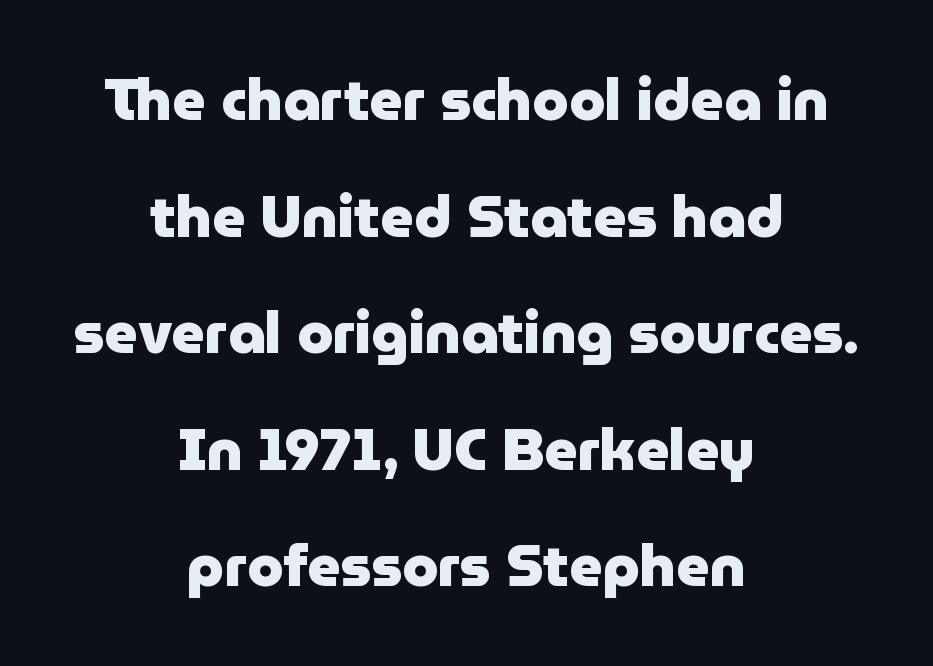
Between one letter and the next there's only the usual sliver of space. The text block is weighted toward neither margin, spreading evenly from the middle. Each letter keeps its own natural width here, so spacing adapts to shape. Typesetter's note: full bold, strokes at maximum text heaviness.
